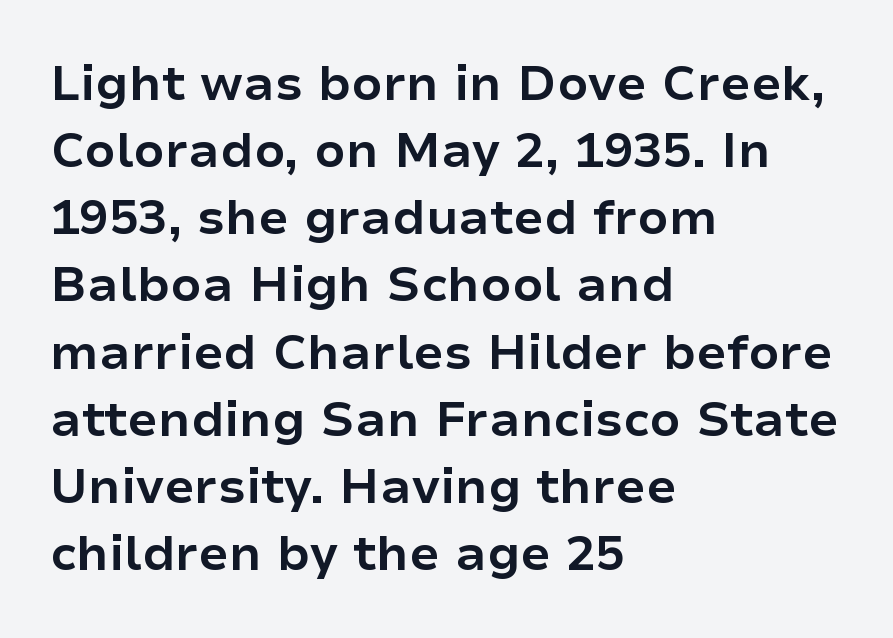
{"serif": "no", "italic": "no", "bold": "yes", "weight": "bold", "width": "normal", "stroke_contrast": "low", "x_height": "medium", "monospaced": "no", "underline": "no", "align": "left", "line_spacing": "normal", "line_spacing_ratio": 1.37, "letter_spacing": "normal", "letter_spacing_em": 0.0, "glyph_px": 49}
